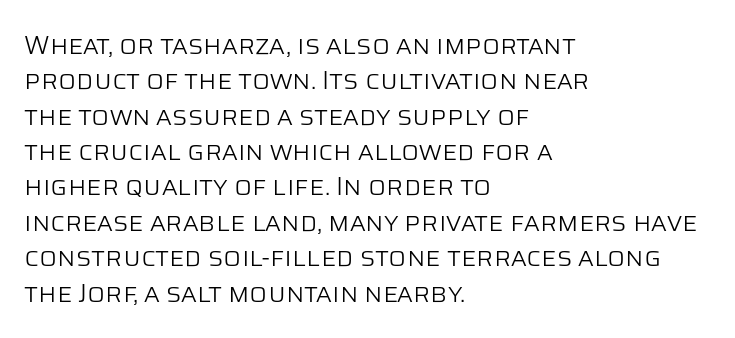
Q: Is the text bold? A: No.
Q: Is the text italic (slanted)? A: No, it is upright.
Q: Is the text underlined? A: No.
Q: How is the paragraph aligned? A: Left-aligned.
Q: Is the spacing between letters normal or unusually wide? A: Normal.
Q: Is the spacing between lines tight, normal or loose? A: Normal.
